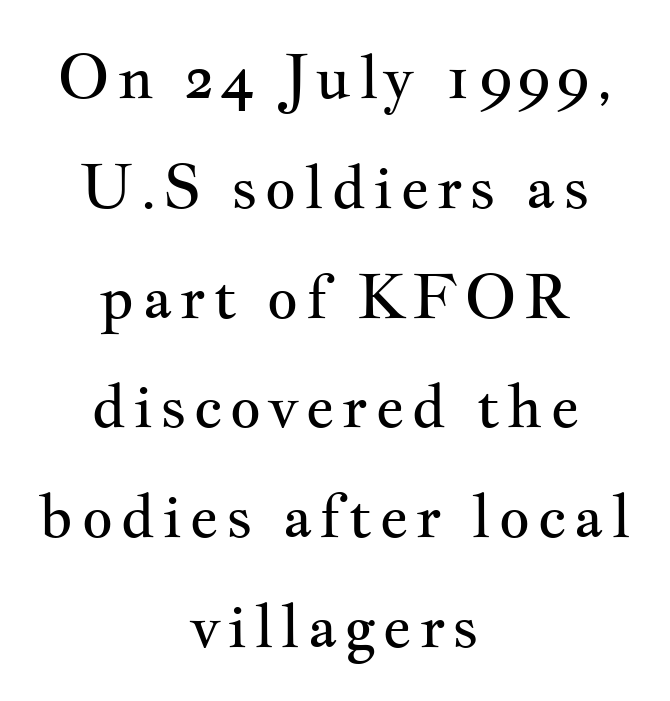
{"serif": "yes", "italic": "no", "bold": "no", "weight": "regular", "width": "wide", "stroke_contrast": "medium", "x_height": "small", "monospaced": "no", "underline": "no", "align": "center", "line_spacing_ratio": 1.8, "glyph_px": 61}
